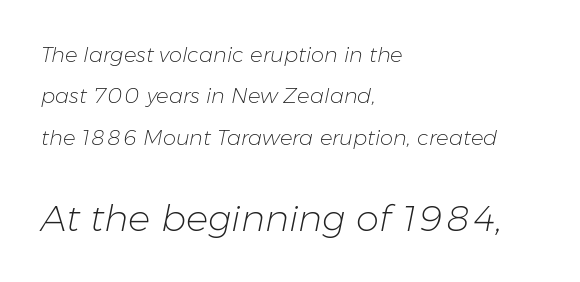
Q: Is the text bold? A: No.
Q: Is the text italic (slanted)? A: Yes, it leans right by about 11 degrees.
Q: Is the text underlined? A: No.
Q: How is the paragraph aligned? A: Left-aligned.
Q: Is the spacing between letters normal or unusually wide? A: Normal.
Q: Is the spacing between lines tight, normal or loose? A: Loose.
Q: Which block of text is set in a larger size, the first (top) or the second (bottom)? A: The second (bottom) one.
Q: Width (condensed, normal, or wide)? A: Normal.
Q: Stroke contrast? A: Low.
Q: x-height? A: Medium.
Q: Monospaced? A: No.
